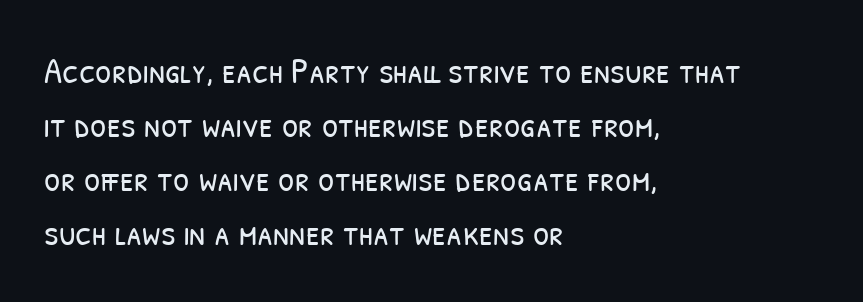
The space beneath each line is pristine and unruled. Note the varied advance widths — an 'i' is clearly narrower than an 'm'. The setting favours the left margin, as ordinary paragraphs usually do. To sum up the face: it is a sans, with no serifs.
